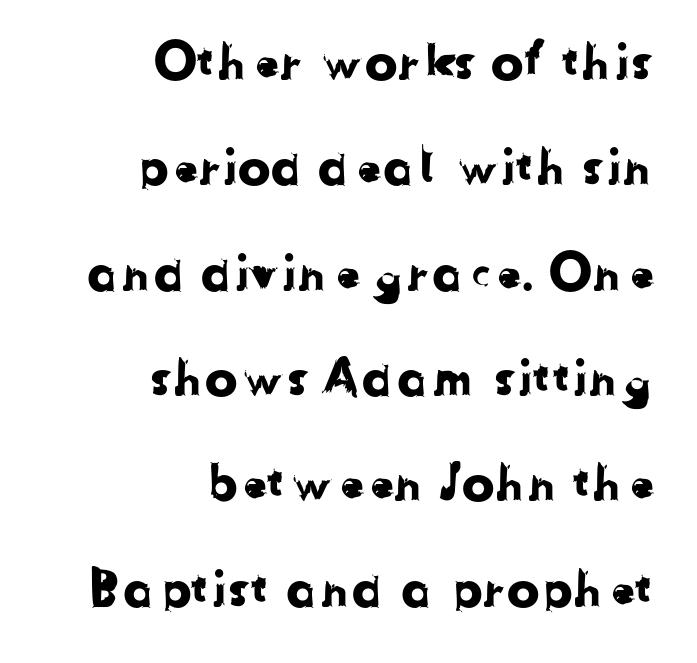
Q: Is the typeface a serif or a sans-serif typeface? A: Sans-serif.
Q: Is the text underlined? A: No.
Q: How is the paragraph aligned? A: Right-aligned.
Q: Is the spacing between letters normal or unusually wide? A: Normal.
Q: Is the spacing between lines tight, normal or loose? A: Loose.
Q: Width (condensed, normal, or wide)? A: Normal.
Q: Stroke contrast? A: Low.
Q: x-height? A: Medium.
Q: Monospaced? A: No.
